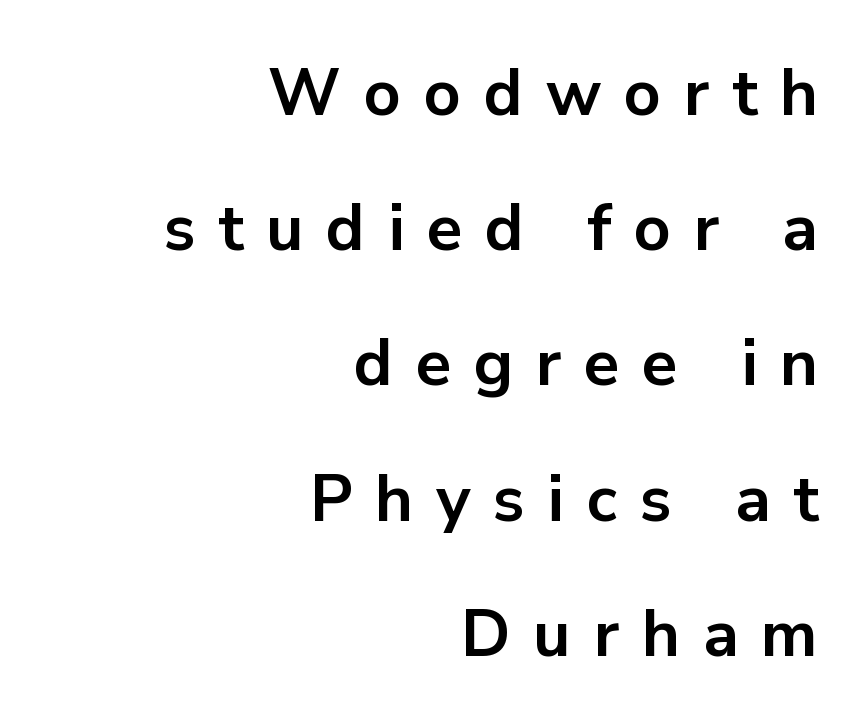
The image shows 65 px bold sans-serif type, upright; set right-aligned, loose line spacing (2.08x), unusually wide letter spacing (+0.35 em), not underlined; low stroke contrast and a medium x-height.
